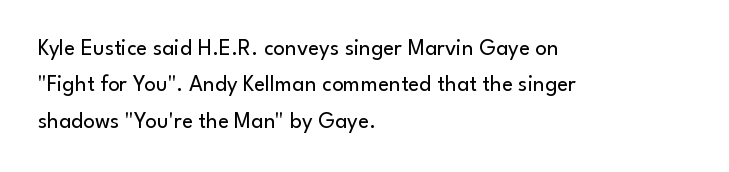
Q: Is the text bold? A: No.
Q: Is the text italic (slanted)? A: No, it is upright.
Q: Is the text underlined? A: No.
Q: How is the paragraph aligned? A: Left-aligned.
Q: Is the spacing between letters normal or unusually wide? A: Normal.
Q: Is the spacing between lines tight, normal or loose? A: Normal.
